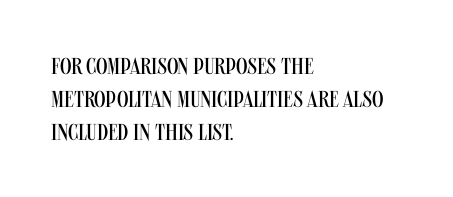
{"italic": "no", "bold": "no", "underline": "no", "align": "left", "line_spacing": "normal", "line_spacing_ratio": 1.44, "letter_spacing": "normal", "letter_spacing_em": 0.0, "glyph_px": 23}
